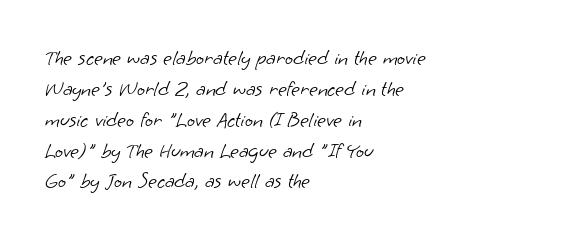
The image shows 21 px text type; set left-aligned, normal line spacing (1.47x), normal letter spacing, not underlined.
